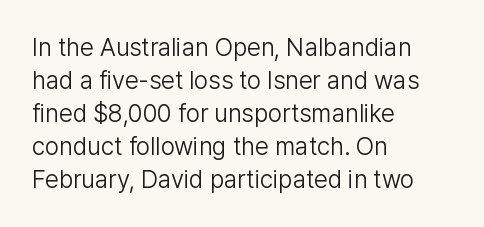
The image shows 25 px text type, upright; set left-aligned, normal line spacing (1.32x), normal letter spacing, not underlined.
